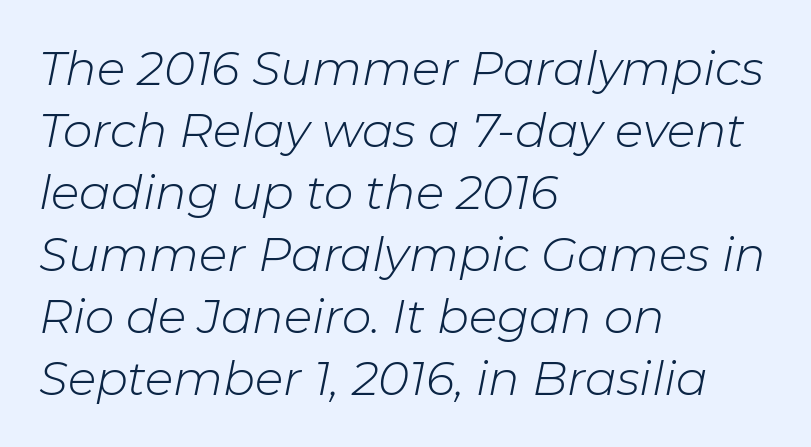
Q: Is the text bold? A: No.
Q: Is the text italic (slanted)? A: Yes, it leans right by about 11 degrees.
Q: Is the text underlined? A: No.
Q: How is the paragraph aligned? A: Left-aligned.
Q: Is the spacing between letters normal or unusually wide? A: Normal.
Q: Is the spacing between lines tight, normal or loose? A: Normal.
Q: Width (condensed, normal, or wide)? A: Normal.
Q: Stroke contrast? A: Low.
Q: x-height? A: Medium.
Q: Monospaced? A: No.
